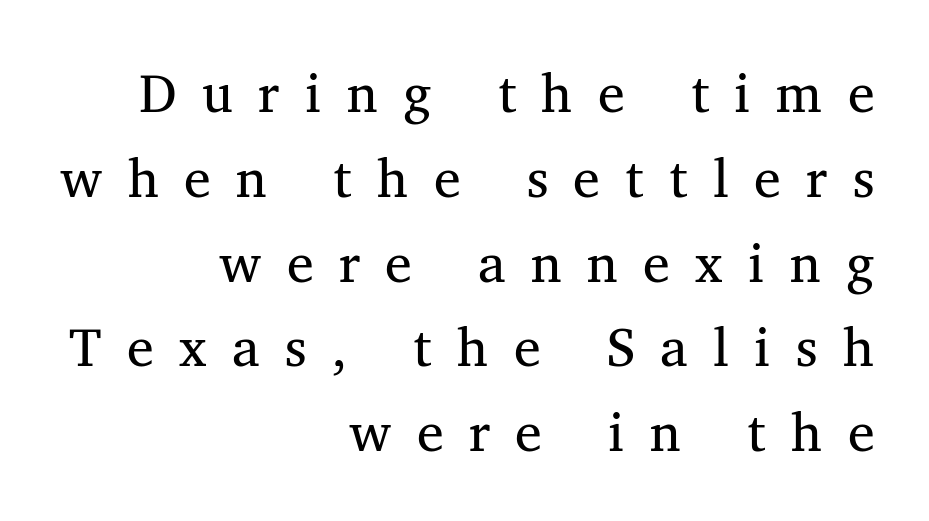
Q: Is the text bold? A: No.
Q: Is the text italic (slanted)? A: No, it is upright.
Q: Is the typeface a serif or a sans-serif typeface? A: Serif.
Q: Is the text underlined? A: No.
Q: How is the paragraph aligned? A: Right-aligned.
Q: Is the spacing between letters normal or unusually wide? A: Unusually wide.
Q: Is the spacing between lines tight, normal or loose? A: Normal.
Q: Width (condensed, normal, or wide)? A: Normal.
Q: Stroke contrast? A: Medium.
Q: x-height? A: Medium.
Q: Monospaced? A: No.
